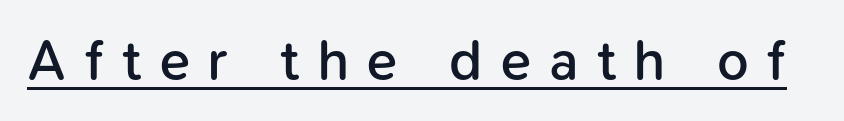
Q: Is the text bold? A: Semi-bold.
Q: Is the text italic (slanted)? A: No, it is upright.
Q: Is the typeface a serif or a sans-serif typeface? A: Sans-serif.
Q: Is the text underlined? A: Yes.
Q: Is the spacing between letters normal or unusually wide? A: Unusually wide.
Q: Width (condensed, normal, or wide)? A: Normal.
Q: Stroke contrast? A: Low.
Q: x-height? A: Medium.
Q: Monospaced? A: No.
